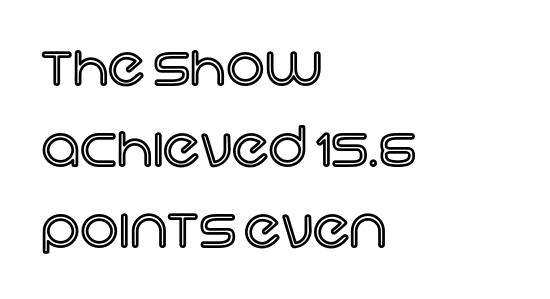
Q: Is the text italic (slanted)? A: No, it is upright.
Q: Is the text underlined? A: No.
Q: How is the paragraph aligned? A: Left-aligned.
Q: Is the spacing between letters normal or unusually wide? A: Normal.
Q: Is the spacing between lines tight, normal or loose? A: Normal.
Q: Width (condensed, normal, or wide)? A: Normal.
Q: x-height? A: Large.
Q: Monospaced? A: No.
